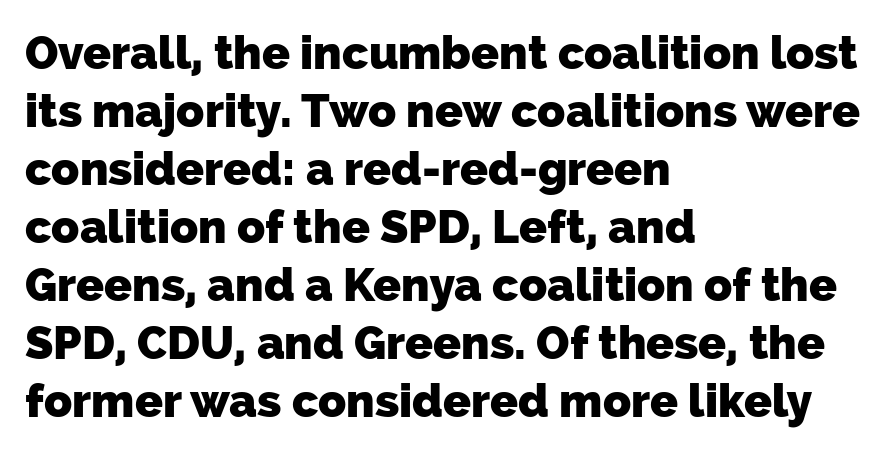
The image shows 46 px heavy sans-serif type; set left-aligned, normal line spacing (1.26x), normal letter spacing, not underlined; low stroke contrast and a medium x-height.
